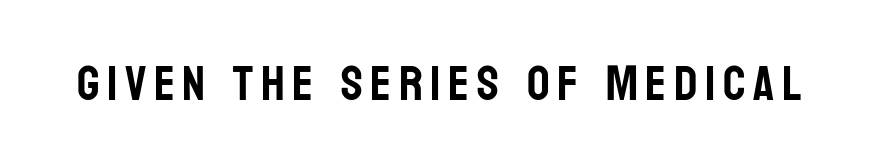
Unlike a traditional serif, this face leaves its strokes unadorned. This is roman type, the default non-slanted kind. This sample has the flowing, uneven cadence of proportional lettering. Any mark beneath the type? The region is blank.
